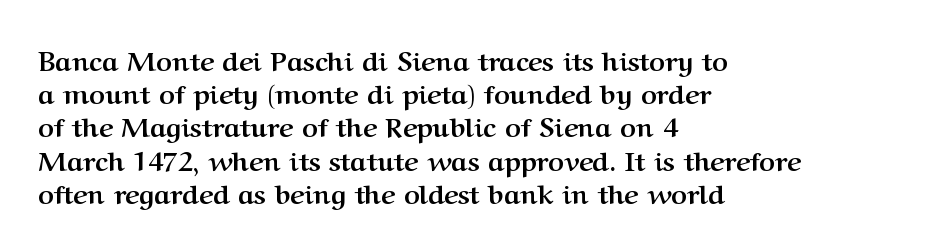
Q: Is the text bold? A: Yes.
Q: Is the text italic (slanted)? A: No, it is upright.
Q: Is the text underlined? A: No.
Q: How is the paragraph aligned? A: Left-aligned.
Q: Is the spacing between letters normal or unusually wide? A: Normal.
